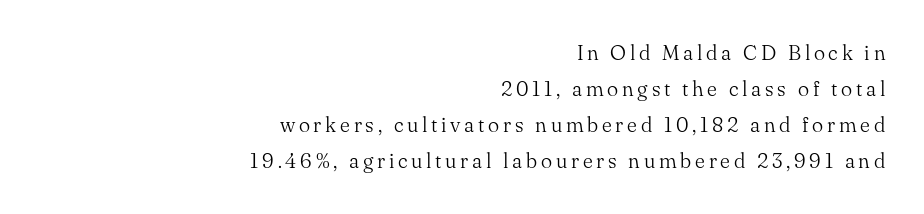
Characters remain perfectly vertical along every line. The rendering anchors every line to the right-hand side. Descenders are the only things crossing below the line. Unbolded letterforms with no extra heft.
